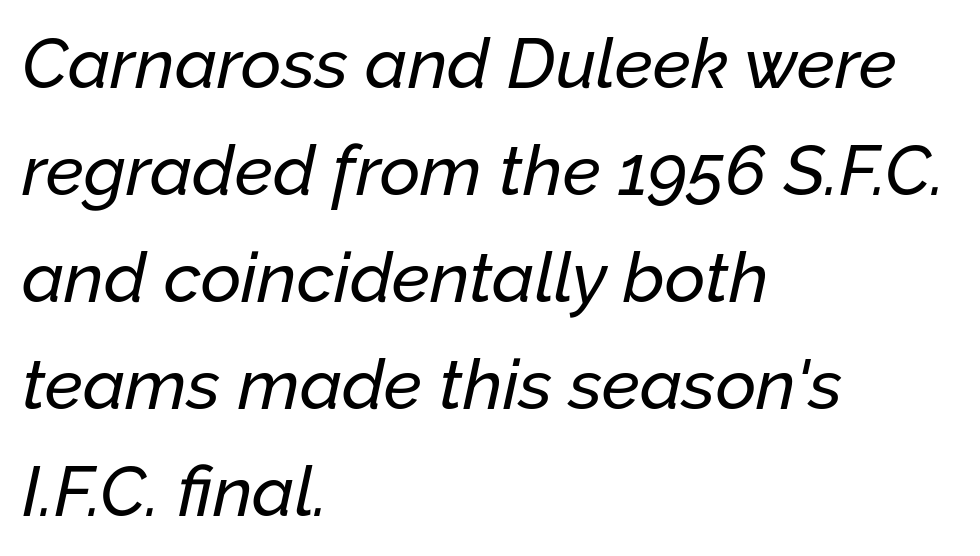
{"italic": "yes", "lean": "right", "slant_degrees": 12, "width": "normal", "stroke_contrast": "low", "x_height": "medium", "monospaced": "no", "underline": "no", "align": "left", "line_spacing": "normal", "line_spacing_ratio": 1.53, "letter_spacing": "normal", "letter_spacing_em": 0.0, "glyph_px": 70}
